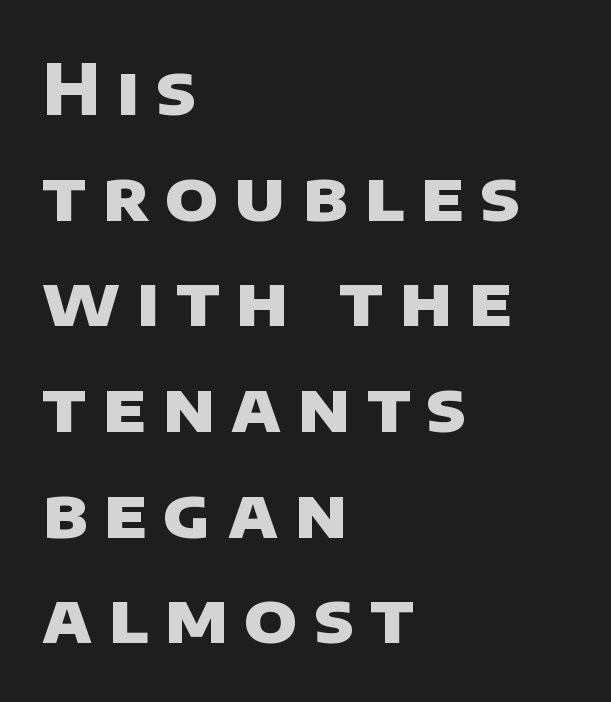
Heavy, bold letterforms. Type without underlining. The passage shown is typed in a proportional face where columns would drift. Alignment: flush left. Letter spacing: wide. Serifs: no, the terminals of the letterforms are clean.
